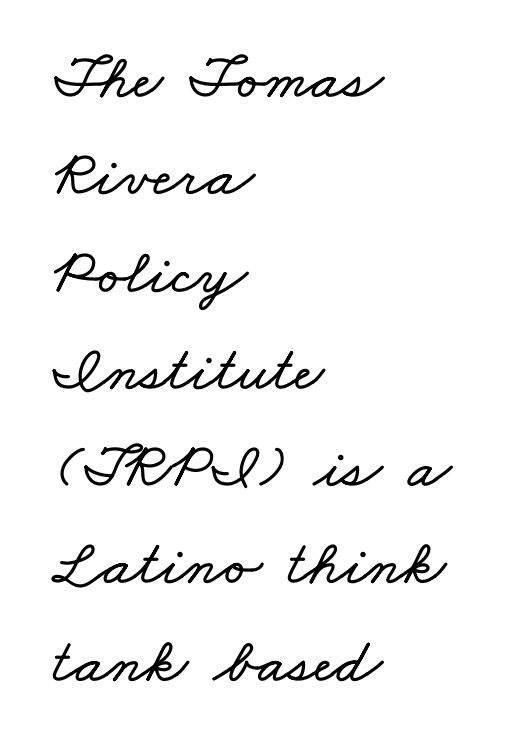
Q: Is the text underlined? A: No.
Q: How is the paragraph aligned? A: Left-aligned.
Q: Is the spacing between letters normal or unusually wide? A: Normal.
Q: Is the spacing between lines tight, normal or loose? A: Normal.
Q: Width (condensed, normal, or wide)? A: Wide.
Q: Stroke contrast? A: Low.
Q: x-height? A: Small.
Q: Monospaced? A: No.
